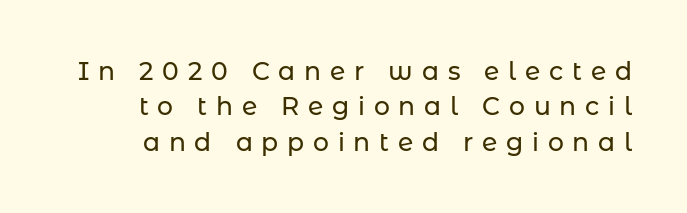
The image shows 25 px text type, upright; set normal line spacing (1.42x), unusually wide letter spacing (+0.35 em), not underlined.
